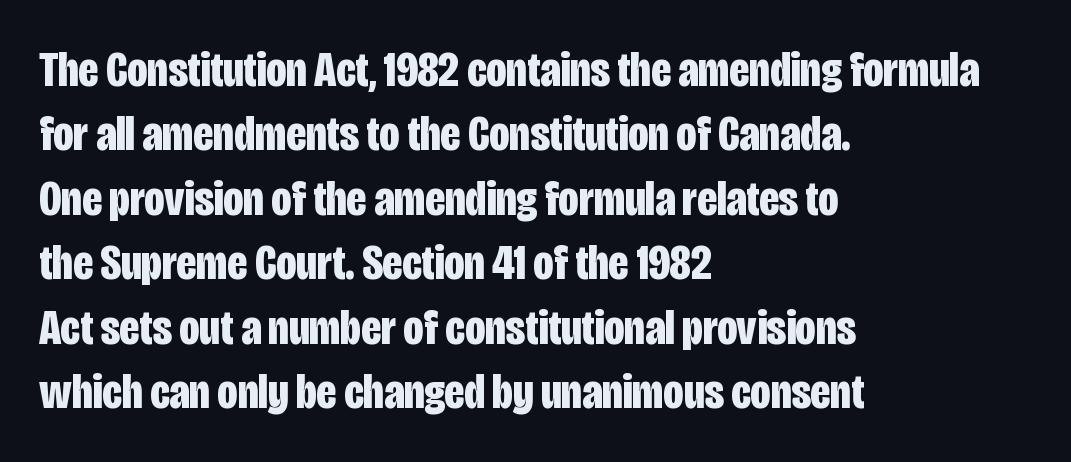
{"serif": "no", "italic": "no", "bold": "yes", "weight": "bold", "width": "condensed", "stroke_contrast": "low", "x_height": "large", "monospaced": "no", "underline": "no", "align": "left", "line_spacing": "normal", "line_spacing_ratio": 1.29, "letter_spacing": "normal", "letter_spacing_em": 0.0, "glyph_px": 50}
